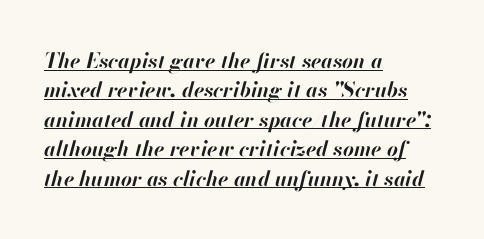
Q: Is the text bold? A: Yes.
Q: Is the text italic (slanted)? A: Yes, it leans right by about 13 degrees.
Q: Is the text underlined? A: Yes.
Q: How is the paragraph aligned? A: Left-aligned.
Q: Is the spacing between letters normal or unusually wide? A: Normal.
Q: Is the spacing between lines tight, normal or loose? A: Normal.
